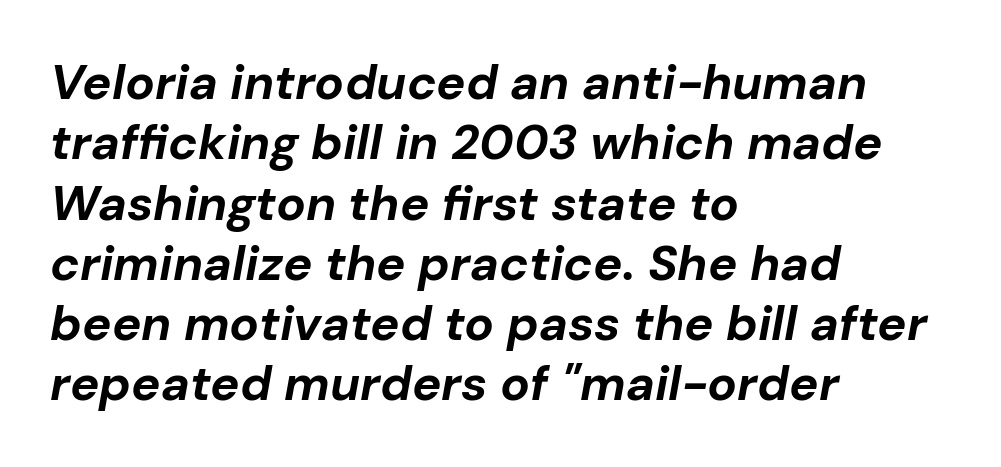
Is this a fixed-width face? No — the glyphs have proportional, varying widths. As a designer I'd log this as weight 700, bold. This rendering features lettering with no underline. Each word holds together tightly as a unit, with standard inter-letter gaps.
